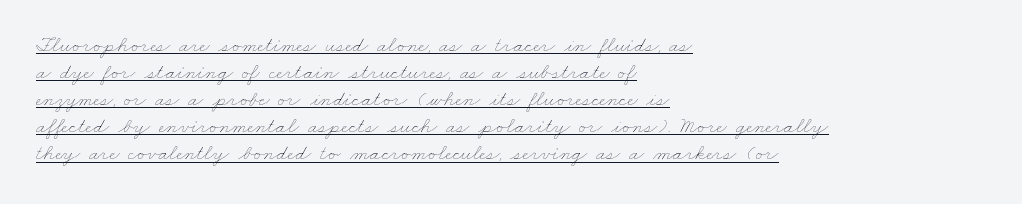
Q: Is the text bold? A: No.
Q: Is the text underlined? A: Yes.
Q: How is the paragraph aligned? A: Left-aligned.
Q: Is the spacing between letters normal or unusually wide? A: Normal.
